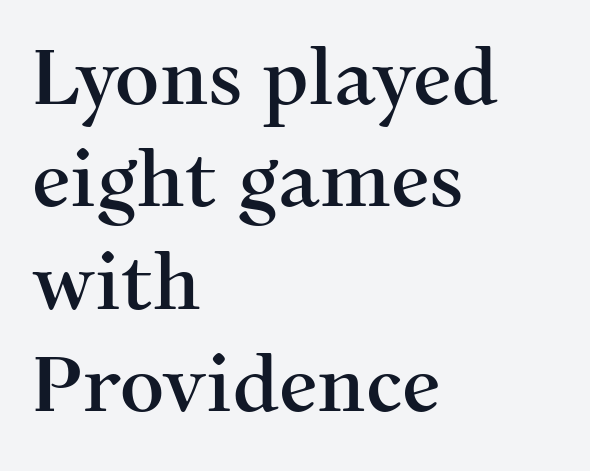
Q: Is the text italic (slanted)? A: No, it is upright.
Q: Is the typeface a serif or a sans-serif typeface? A: Serif.
Q: Is the text underlined? A: No.
Q: How is the paragraph aligned? A: Left-aligned.
Q: Is the spacing between letters normal or unusually wide? A: Normal.
Q: Is the spacing between lines tight, normal or loose? A: Normal.
Q: Width (condensed, normal, or wide)? A: Normal.
Q: Stroke contrast? A: Medium.
Q: x-height? A: Medium.
Q: Monospaced? A: No.
